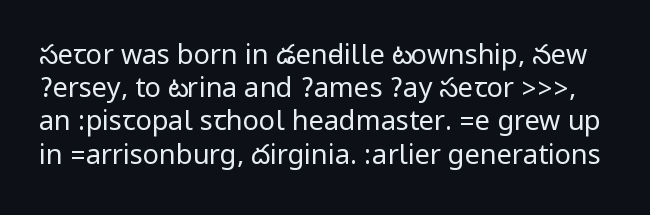
The image shows 27 px text type, upright; set line spacing 1.23x, normal letter spacing, not underlined.
